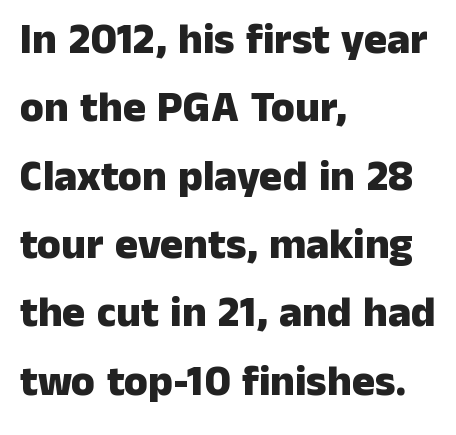
Q: Is the text bold? A: Yes.
Q: Is the text italic (slanted)? A: No, it is upright.
Q: Is the typeface a serif or a sans-serif typeface? A: Sans-serif.
Q: Is the text underlined? A: No.
Q: How is the paragraph aligned? A: Left-aligned.
Q: Is the spacing between letters normal or unusually wide? A: Normal.
Q: Is the spacing between lines tight, normal or loose? A: Normal.
Q: Width (condensed, normal, or wide)? A: Normal.
Q: Stroke contrast? A: Low.
Q: x-height? A: Medium.
Q: Monospaced? A: No.
